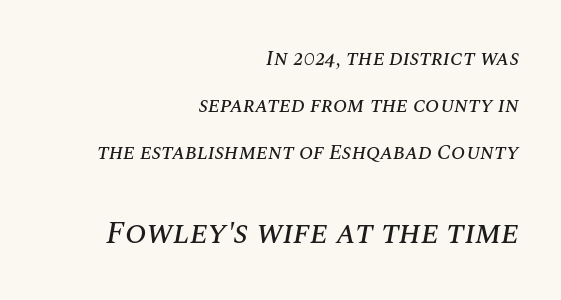
Q: Is the text italic (slanted)? A: Yes, it leans right by about 10 degrees.
Q: Is the text underlined? A: No.
Q: How is the paragraph aligned? A: Right-aligned.
Q: Is the spacing between letters normal or unusually wide? A: Normal.
Q: Is the spacing between lines tight, normal or loose? A: Loose.
Q: Which block of text is set in a larger size, the first (top) or the second (bottom)? A: The second (bottom) one.
Q: Width (condensed, normal, or wide)? A: Normal.
Q: Stroke contrast? A: Medium.
Q: x-height? A: Large.
Q: Monospaced? A: No.
